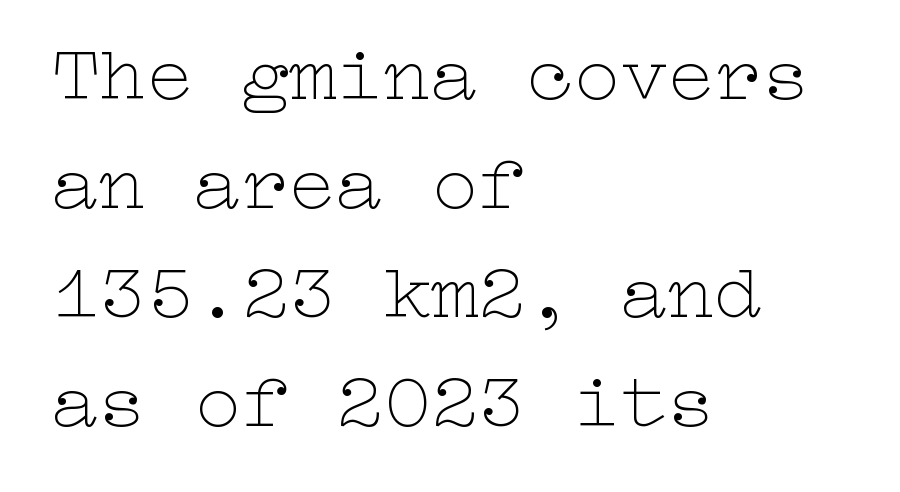
The image shows 79 px thin, wide type, upright; set left-aligned, normal line spacing (1.38x), normal letter spacing, not underlined; low stroke contrast and a medium x-height.
